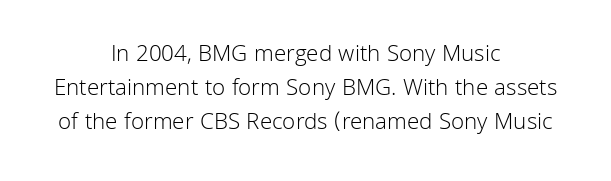
The image shows 24 px text type, upright; set centered, normal line spacing (1.41x), normal letter spacing, not underlined.
